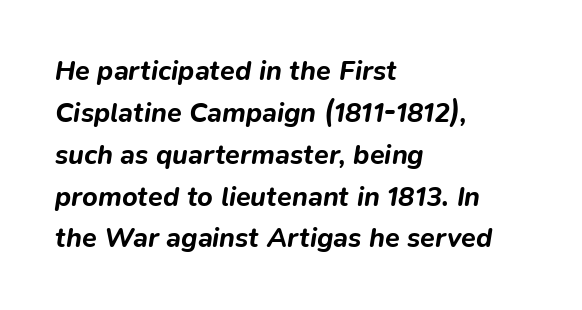
Q: Is the text bold? A: Yes.
Q: Is the text italic (slanted)? A: Yes, it leans right by about 9 degrees.
Q: Is the text underlined? A: No.
Q: How is the paragraph aligned? A: Left-aligned.
Q: Is the spacing between letters normal or unusually wide? A: Normal.
Q: Is the spacing between lines tight, normal or loose? A: Normal.
